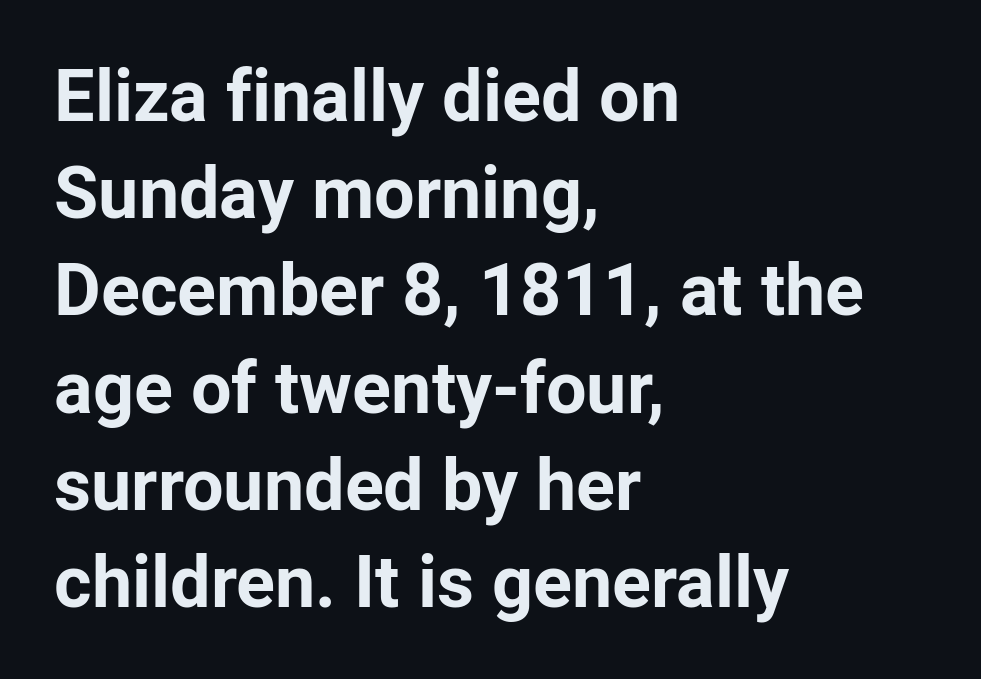
The image shows 72 px bold sans-serif type, upright; set left-aligned, normal line spacing (1.35x), normal letter spacing, not underlined; low stroke contrast and a medium x-height.
